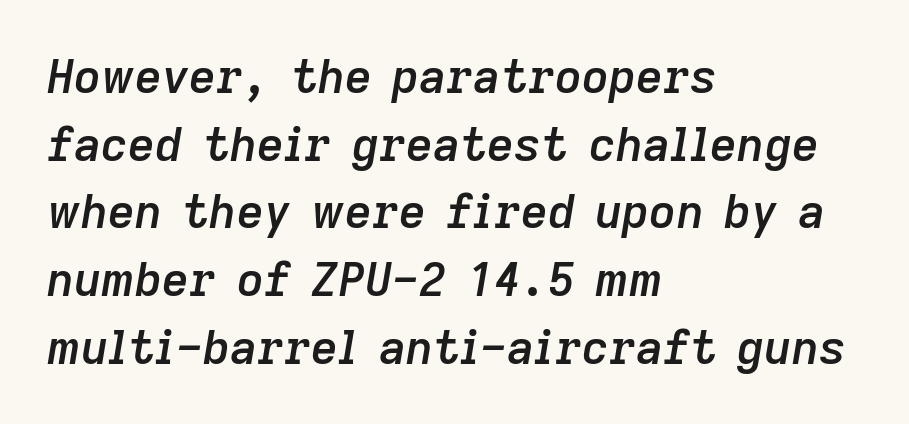
{"italic": "yes", "lean": "right", "slant_degrees": 9, "bold": "semi", "weight": "semibold", "width": "normal", "stroke_contrast": "low", "x_height": "medium", "monospaced": "no", "underline": "no", "align": "left", "line_spacing": "normal", "line_spacing_ratio": 1.44, "letter_spacing": "normal", "letter_spacing_em": 0.0, "glyph_px": 47}
